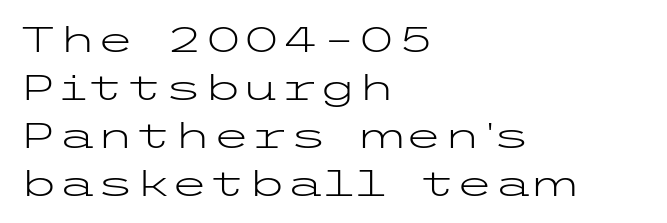
The image shows 35 px light, wide sans-serif type, upright; set left-aligned, normal line spacing (1.37x), normal letter spacing, not underlined; low stroke contrast and a medium x-height.
